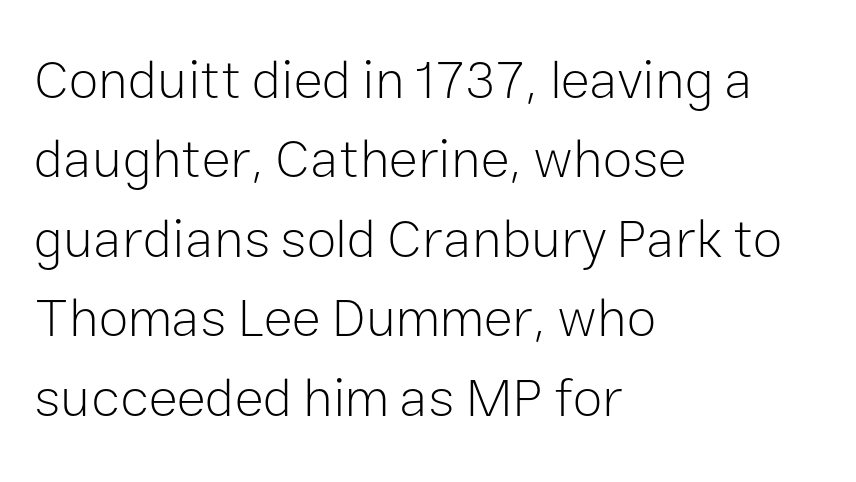
Plain, unruled lines of type. This is not heavy type; no bold has been used. Quick note: not italic, upright. Each letter keeps its own natural width here, so spacing adapts to shape. Each line starts at the same left margin while the right side varies.
